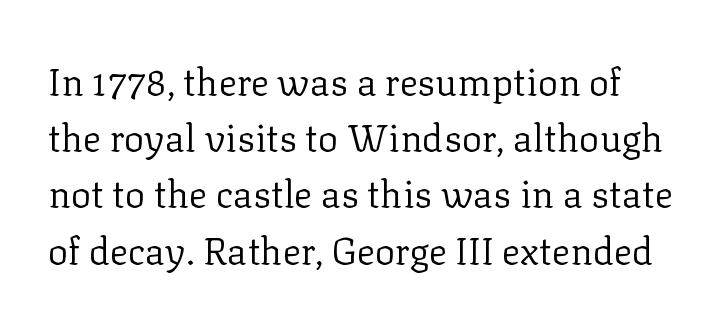
The rows are spaced the way most documents space them. Descender tails drop into unmarked territory. Regarding serifs, this sample has them. Students, note that the glyphs here touch the page at normal intervals.
